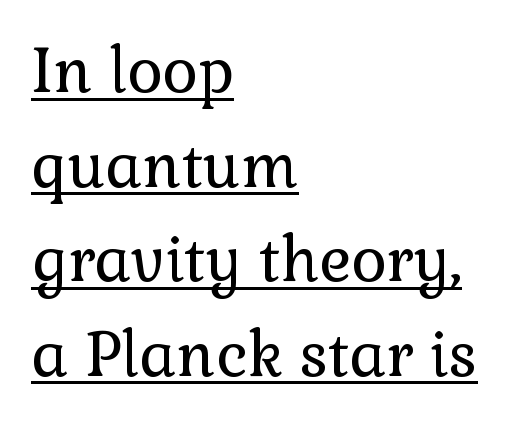
{"serif": "yes", "italic": "no", "bold": "no", "weight": "regular", "width": "normal", "stroke_contrast": "low", "x_height": "medium", "monospaced": "no", "underline": "yes", "align": "left", "line_spacing": "normal", "line_spacing_ratio": 1.55, "letter_spacing": "normal", "letter_spacing_em": 0.0, "glyph_px": 61}
